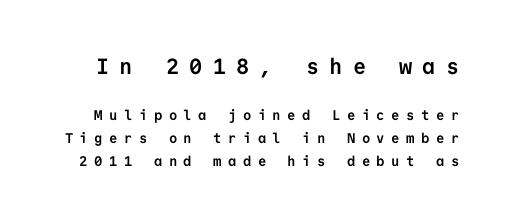
Q: Is the text bold? A: Yes.
Q: Is the text italic (slanted)? A: No, it is upright.
Q: Is the text underlined? A: No.
Q: Is the spacing between letters normal or unusually wide? A: Unusually wide.
Q: Is the spacing between lines tight, normal or loose? A: Normal.
Q: Which block of text is set in a larger size, the first (top) or the second (bottom)? A: The first (top) one.
